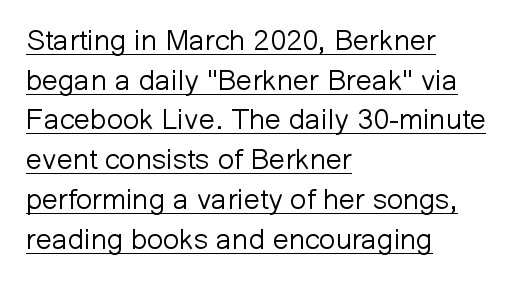
{"serif": "no", "italic": "no", "bold": "no", "weight": "light", "width": "normal", "stroke_contrast": "low", "x_height": "medium", "monospaced": "no", "underline": "yes", "align": "left", "line_spacing": "normal", "line_spacing_ratio": 1.37, "letter_spacing": "normal", "letter_spacing_em": 0.0, "glyph_px": 29}
